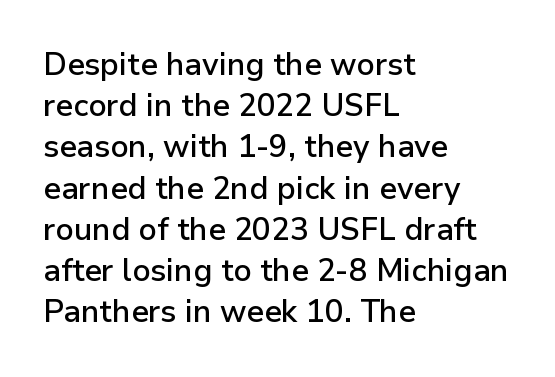
The image shows 31 px semibold sans-serif type, upright; set left-aligned, normal line spacing (1.33x), normal letter spacing, not underlined; low stroke contrast and a medium x-height.
